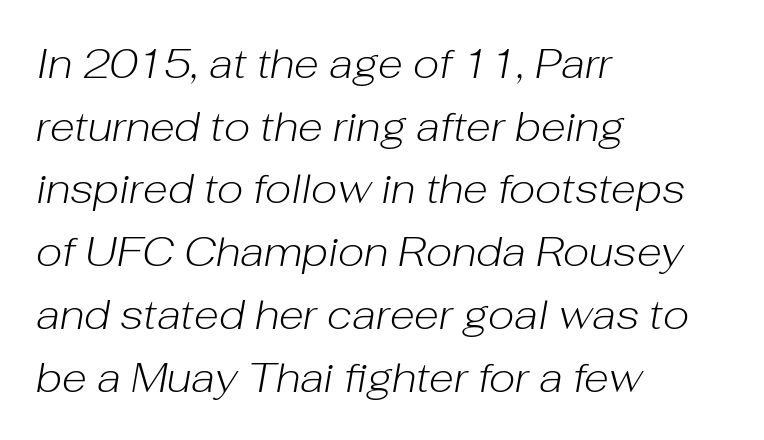
{"italic": "yes", "lean": "right", "slant_degrees": 10, "bold": "no", "weight": "light", "width": "normal", "stroke_contrast": "low", "x_height": "medium", "monospaced": "no", "underline": "no", "align": "left", "line_spacing": "normal", "line_spacing_ratio": 1.53, "letter_spacing": "normal", "letter_spacing_em": 0.0, "glyph_px": 41}
